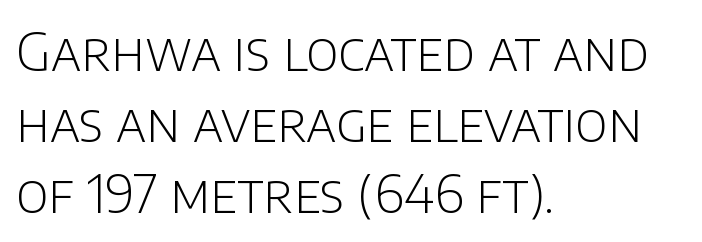
The image shows 53 px light sans-serif type, upright; set left-aligned, normal line spacing (1.34x), normal letter spacing, not underlined; low stroke contrast and a large x-height.
